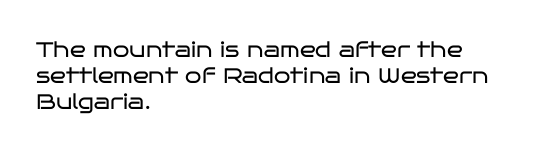
Q: Is the text bold? A: No.
Q: Is the text italic (slanted)? A: No, it is upright.
Q: Is the text underlined? A: No.
Q: How is the paragraph aligned? A: Left-aligned.
Q: Is the spacing between letters normal or unusually wide? A: Normal.
Q: Is the spacing between lines tight, normal or loose? A: Normal.
